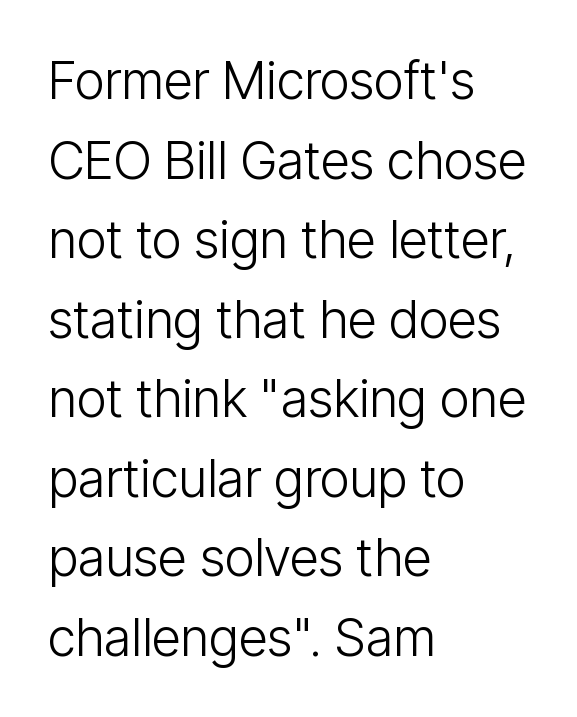
The space between consecutive lines is moderate. Each row of text sits above clean, open space. A typesetter would label this face a sans. The font sits on the lighter half of the weight spectrum, regular included.
